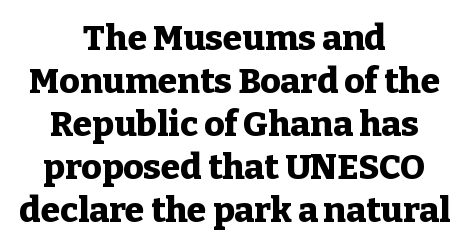
Notice how the stems are strictly vertical — no italics here. The paragraph shown floats in the horizontal middle. Pretty heavy lettering here — definitely bold. Underlining? Definitely not there. Serif or sans? Serif — the stroke terminals have little feet.
